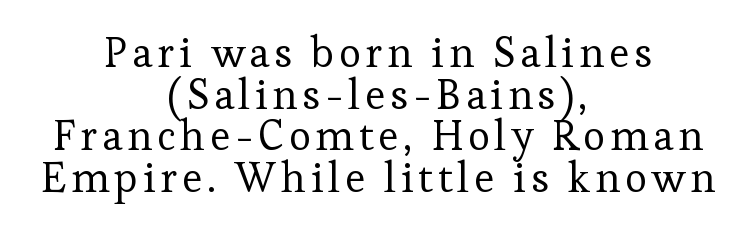
A clean baseline with only descenders dipping below it. The face used here is proportionally spaced, like ordinary book or web type. These glyphs show unthickened strokes, regular width or finer. The letters carry serifs — small finishing strokes at the ends of their stems. Baseline-to-baseline distance is barely more than the letter height. Compared with a flush-left layout, this one balances lines on the center instead.
